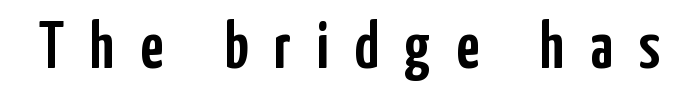
The image shows 67 px condensed sans-serif type, upright; set unusually wide letter spacing (+0.38 em), not underlined; low stroke contrast and a medium x-height.
